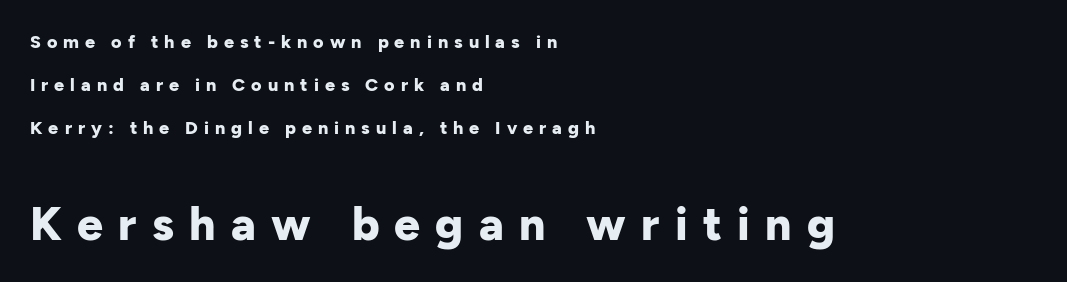
Check the space under the baseline: it is left empty. Visually, the bottom section dominates because its glyphs are scaled up. Serifs: no, the terminals of the letterforms are clean. Character widths vary here, with narrow letters taking less room than wide ones.
